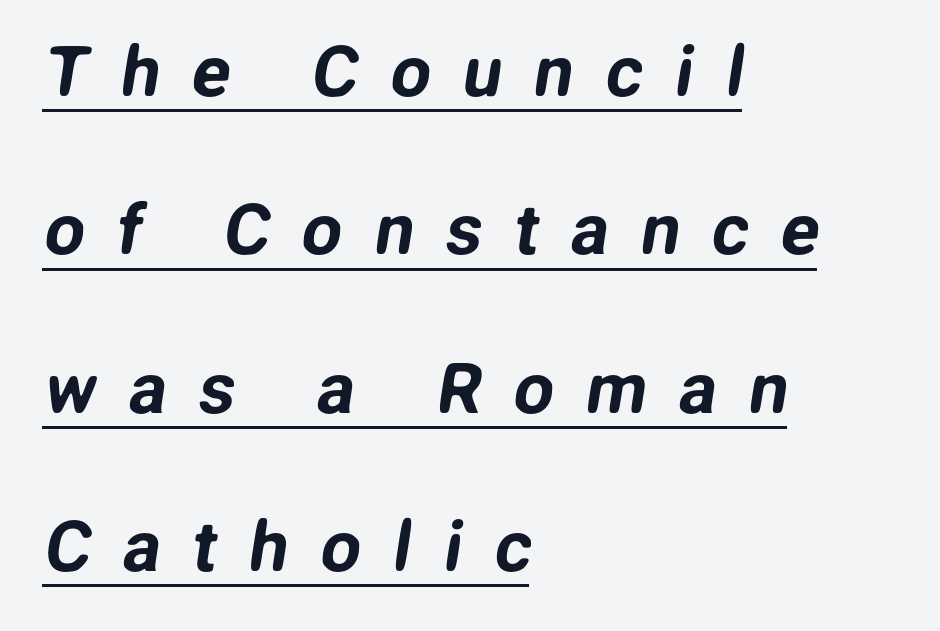
The image shows 71 px sans-serif type; set left-aligned, loose line spacing (2.23x), unusually wide letter spacing (+0.45 em), underlined; low stroke contrast and a medium x-height.
